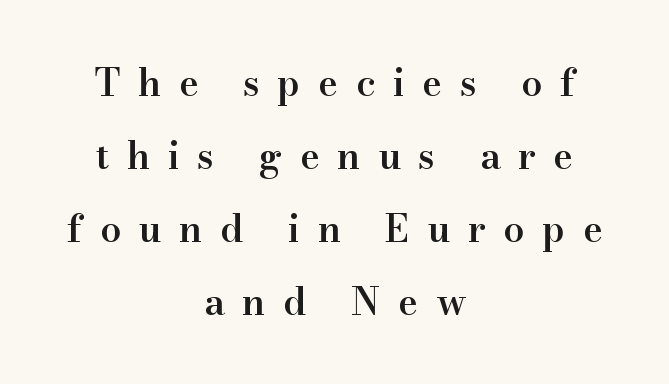
A bit beefed up — I'd call it semibold rather than bold. Notice the wide empty band between every row — that's loose leading. Do the characters align in a grid? No, the font is proportional. Each row of text sits above clean, open space. Typographically, this falls in the serif category.
